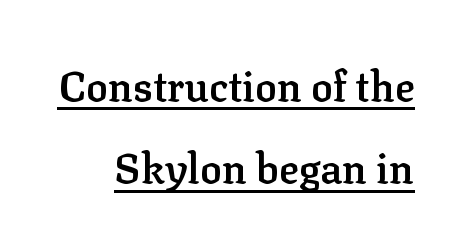
The image shows 41 px semibold serif type, upright; set loose line spacing (2.01x), normal letter spacing, underlined; low stroke contrast and a medium x-height.
